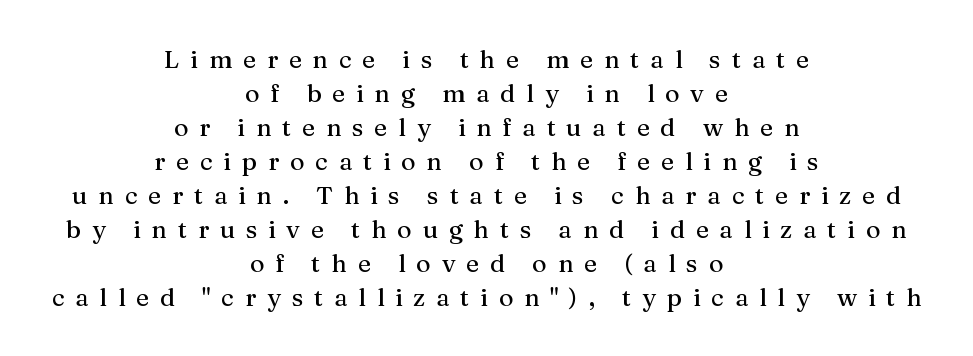
Q: Is the text italic (slanted)? A: No, it is upright.
Q: Is the text underlined? A: No.
Q: How is the paragraph aligned? A: Centered.
Q: Is the spacing between letters normal or unusually wide? A: Unusually wide.
Q: Is the spacing between lines tight, normal or loose? A: Normal.
